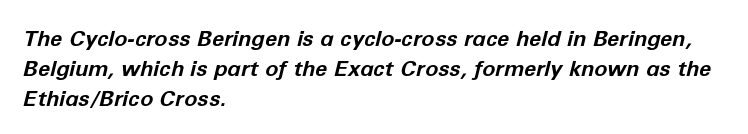
{"italic": "yes", "lean": "right", "slant_degrees": 12, "bold": "yes", "underline": "no", "align": "left", "line_spacing": "normal", "line_spacing_ratio": 1.36, "letter_spacing": "normal", "letter_spacing_em": 0.0, "glyph_px": 22}
